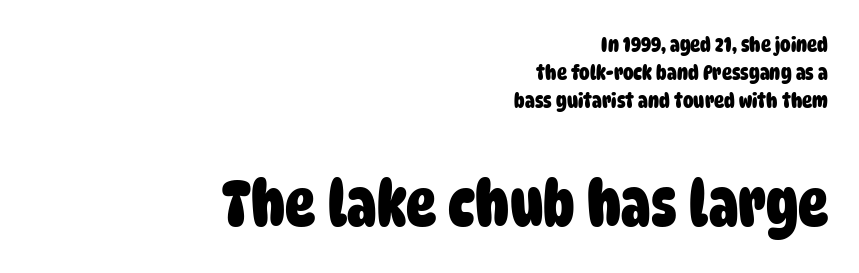
A bare baseline throughout the passage. Proportional: the letters do not fall into vertical columns. This sample is right-justified, so line beginnings fall wherever the words allow. Evenly set lines give the paragraph a standard silhouette. Typesetter's note: full bold, strokes at maximum text heaviness.
